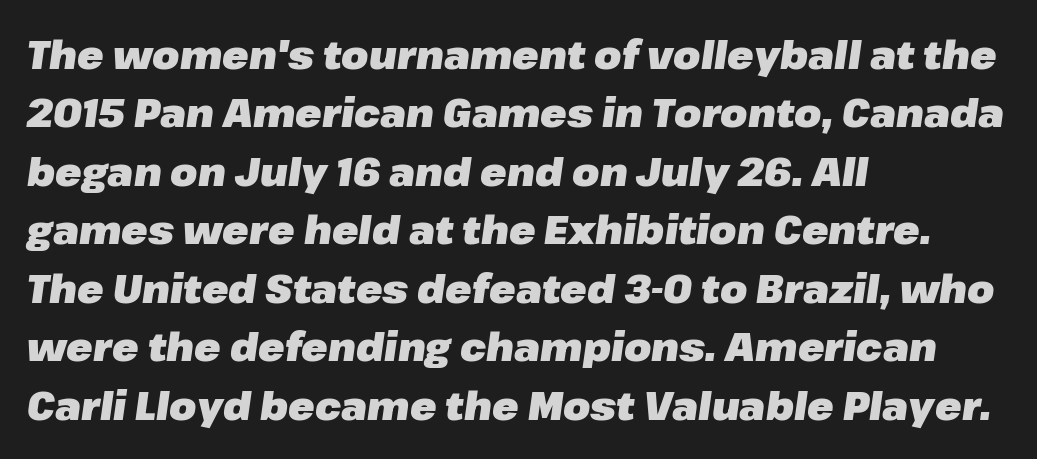
The image shows 39 px heavy type, italic (leaning right); set left-aligned, normal line spacing (1.5x), normal letter spacing, not underlined; low stroke contrast and a medium x-height.
